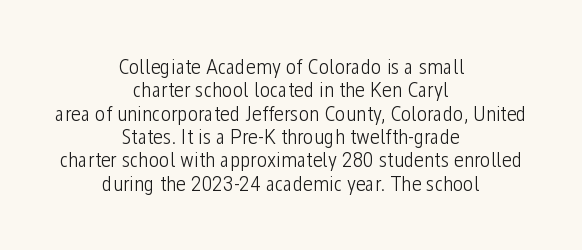
Q: Is the text bold? A: No.
Q: Is the text italic (slanted)? A: No, it is upright.
Q: Is the text underlined? A: No.
Q: How is the paragraph aligned? A: Centered.
Q: Is the spacing between letters normal or unusually wide? A: Normal.
Q: Is the spacing between lines tight, normal or loose? A: Tight.
